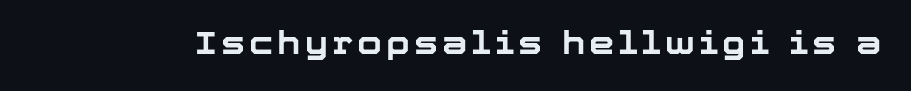
Q: Is the text bold? A: Yes.
Q: Is the text italic (slanted)? A: No, it is upright.
Q: Is the typeface a serif or a sans-serif typeface? A: Sans-serif.
Q: Is the text underlined? A: No.
Q: Width (condensed, normal, or wide)? A: Normal.
Q: Stroke contrast? A: Low.
Q: x-height? A: Medium.
Q: Monospaced? A: No.
